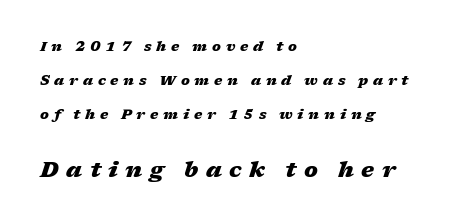
Q: Is the text bold? A: Yes.
Q: Is the text italic (slanted)? A: Yes, it leans right by about 17 degrees.
Q: Is the text underlined? A: No.
Q: How is the paragraph aligned? A: Left-aligned.
Q: Is the spacing between letters normal or unusually wide? A: Unusually wide.
Q: Is the spacing between lines tight, normal or loose? A: Loose.
Q: Which block of text is set in a larger size, the first (top) or the second (bottom)? A: The second (bottom) one.
